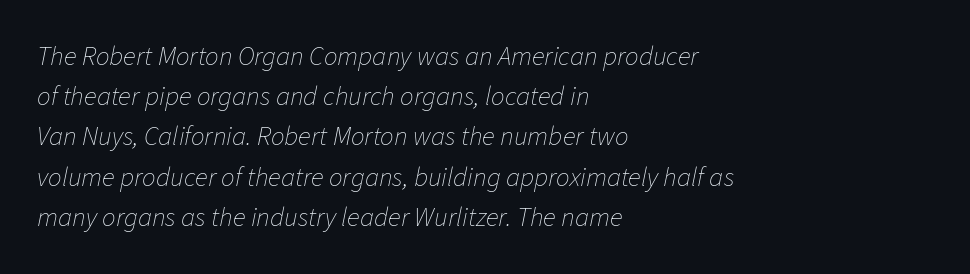
{"italic": "yes", "lean": "right", "slant_degrees": 11, "bold": "no", "underline": "no", "align": "left", "line_spacing": "normal", "line_spacing_ratio": 1.49, "letter_spacing": "normal", "letter_spacing_em": 0.0, "glyph_px": 27}
